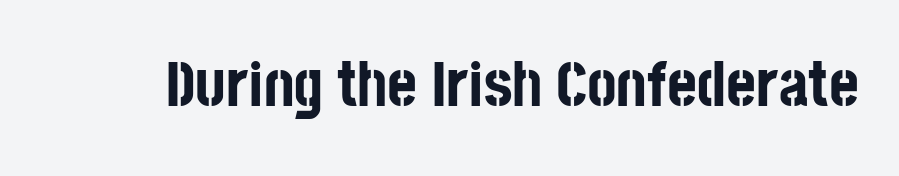
{"serif": "no", "italic": "no", "bold": "yes", "weight": "bold", "width": "condensed", "stroke_contrast": "low", "x_height": "large", "monospaced": "no", "underline": "no", "letter_spacing": "normal", "letter_spacing_em": 0.0, "glyph_px": 64}
